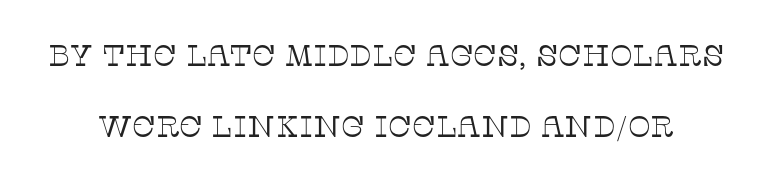
{"serif": "yes", "italic": "no", "bold": "no", "weight": "thin", "width": "normal", "stroke_contrast": "low", "x_height": "large", "monospaced": "no", "underline": "no", "line_spacing": "loose", "line_spacing_ratio": 2.36, "letter_spacing": "normal", "letter_spacing_em": 0.0, "glyph_px": 30}
